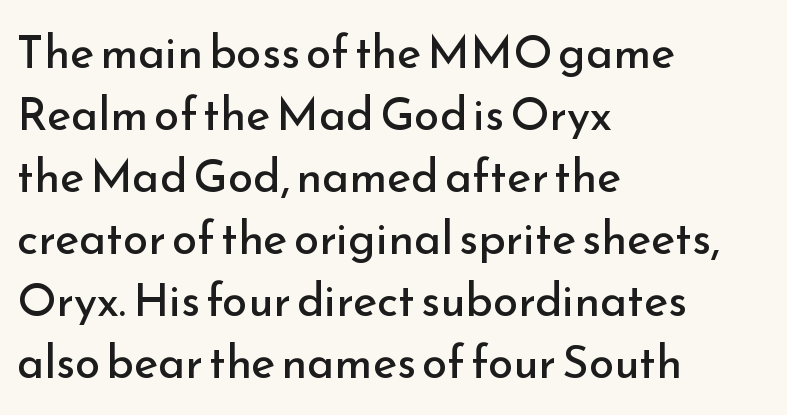
Q: Is the text bold? A: No.
Q: Is the text italic (slanted)? A: No, it is upright.
Q: Is the typeface a serif or a sans-serif typeface? A: Sans-serif.
Q: Is the text underlined? A: No.
Q: How is the paragraph aligned? A: Left-aligned.
Q: Is the spacing between letters normal or unusually wide? A: Normal.
Q: Is the spacing between lines tight, normal or loose? A: Normal.
Q: Width (condensed, normal, or wide)? A: Normal.
Q: Stroke contrast? A: Low.
Q: x-height? A: Small.
Q: Monospaced? A: No.
